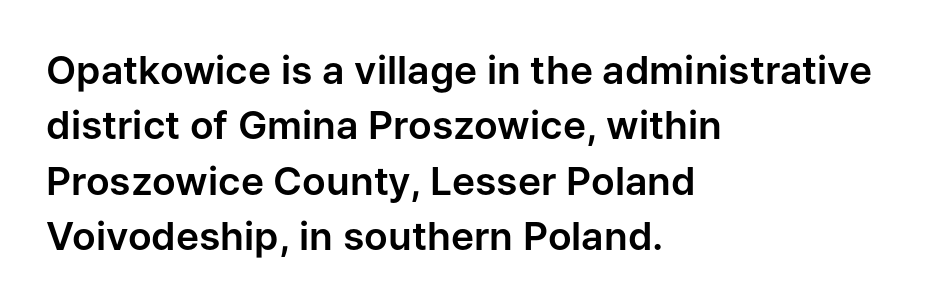
The image shows 39 px sans-serif type, upright; set left-aligned, normal line spacing (1.42x), normal letter spacing, not underlined; low stroke contrast and a medium x-height.
